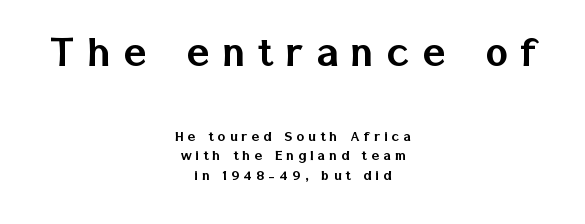
The image shows 48 px sans-serif type, upright; set centered, line spacing 1.22x, unusually wide letter spacing (+0.27 em), not underlined; the first (top) block is 3.0x larger; low stroke contrast and a medium x-height.
